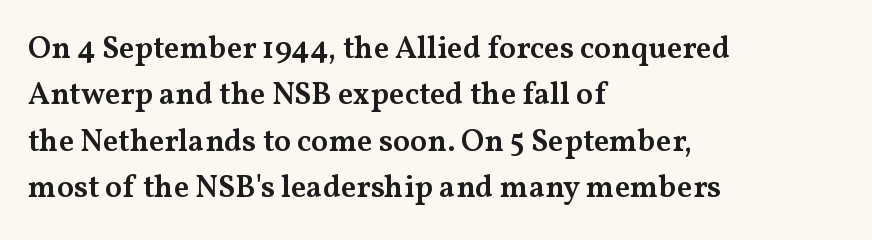
Q: Is the text bold? A: Semi-bold.
Q: Is the text italic (slanted)? A: No, it is upright.
Q: Is the typeface a serif or a sans-serif typeface? A: Serif.
Q: Is the text underlined? A: No.
Q: How is the paragraph aligned? A: Left-aligned.
Q: Is the spacing between letters normal or unusually wide? A: Normal.
Q: Is the spacing between lines tight, normal or loose? A: Normal.
Q: Width (condensed, normal, or wide)? A: Wide.
Q: Stroke contrast? A: Medium.
Q: x-height? A: Medium.
Q: Monospaced? A: No.
